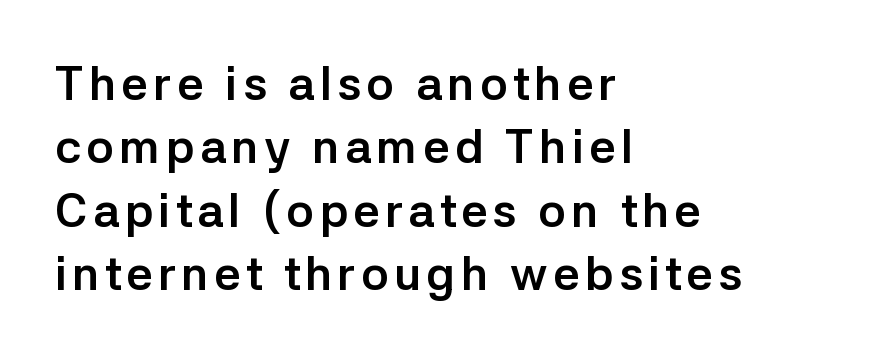
Ordinary non-slanted type is in use. This sample uses a sans-serif face. Honestly, the row spacing looks completely unremarkable. You could not count columns in this text — the font is proportionally spaced. Plenty of ink on the page — the face is bold.
